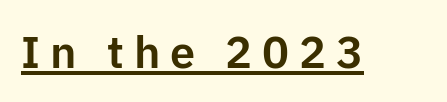
Q: Is the text italic (slanted)? A: No, it is upright.
Q: Is the typeface a serif or a sans-serif typeface? A: Sans-serif.
Q: Is the text underlined? A: Yes.
Q: Is the spacing between letters normal or unusually wide? A: Unusually wide.
Q: Width (condensed, normal, or wide)? A: Normal.
Q: Stroke contrast? A: Low.
Q: x-height? A: Medium.
Q: Monospaced? A: No.
